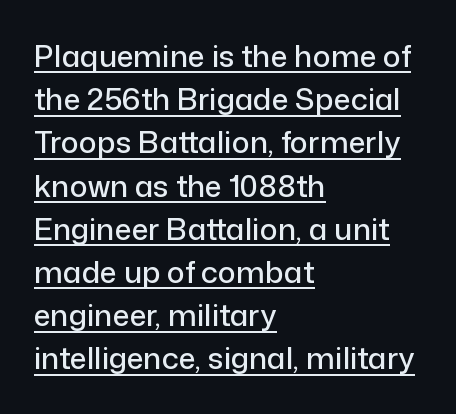
{"serif": "no", "italic": "no", "width": "normal", "stroke_contrast": "low", "x_height": "medium", "monospaced": "no", "underline": "yes", "align": "left", "line_spacing": "normal", "line_spacing_ratio": 1.44, "letter_spacing": "normal", "letter_spacing_em": 0.0, "glyph_px": 30}
